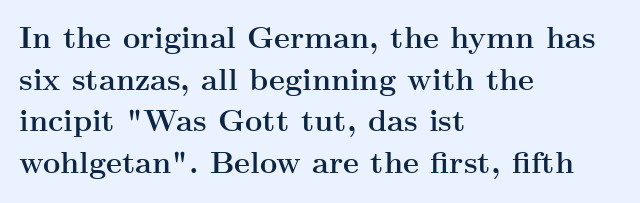
This rendering features lettering with no underline. The tracking reads as untouched default to a designer's eye. Plenty of ink on the page — the face is bold. The face used here is proportionally spaced, like ordinary book or web type. Caption: multi-line text, flush left, ragged right. The line-height multiplier appears to be the usual default.
